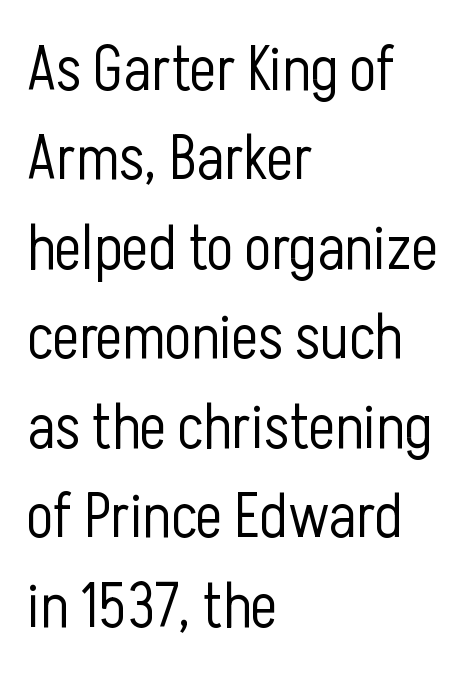
{"serif": "no", "italic": "no", "bold": "no", "weight": "light", "width": "condensed", "stroke_contrast": "low", "x_height": "medium", "monospaced": "no", "underline": "no", "align": "left", "line_spacing": "normal", "line_spacing_ratio": 1.42, "letter_spacing": "normal", "letter_spacing_em": 0.0, "glyph_px": 63}
